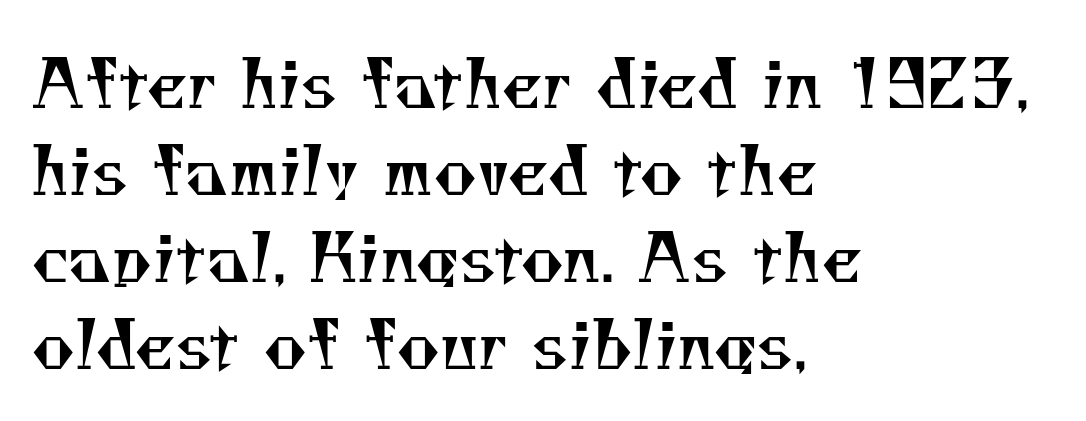
{"serif": "yes", "bold": "no", "weight": "regular", "width": "normal", "stroke_contrast": "medium", "x_height": "small", "monospaced": "no", "underline": "no", "align": "left", "line_spacing": "normal", "line_spacing_ratio": 1.32, "letter_spacing": "normal", "letter_spacing_em": 0.0, "glyph_px": 66}
